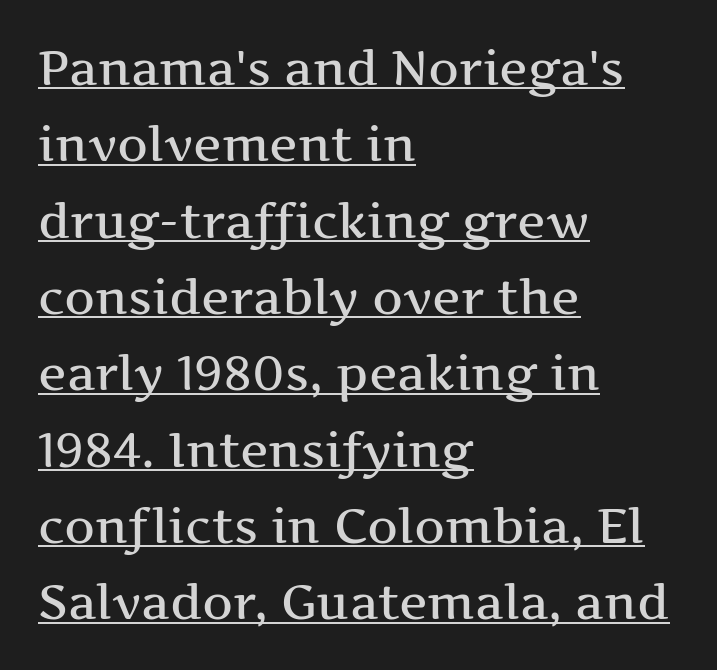
{"serif": "yes", "italic": "no", "width": "wide", "stroke_contrast": "medium", "x_height": "medium", "monospaced": "no", "underline": "yes", "align": "left", "line_spacing": "normal", "line_spacing_ratio": 1.59, "letter_spacing": "normal", "letter_spacing_em": 0.0, "glyph_px": 48}
